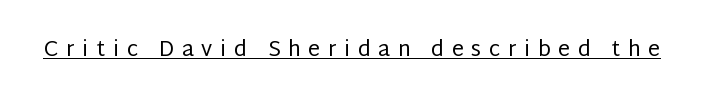
The image shows 21 px text type, upright; set unusually wide letter spacing (+0.37 em), underlined.
